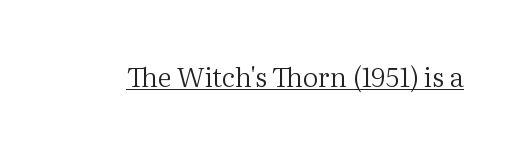
Vertical stems look standard width or narrower in stroke. This sample carries an underscore along the baseline area. Notice how the stems are strictly vertical — no italics here. Spacing between characters is what you'd get straight out of the box.
